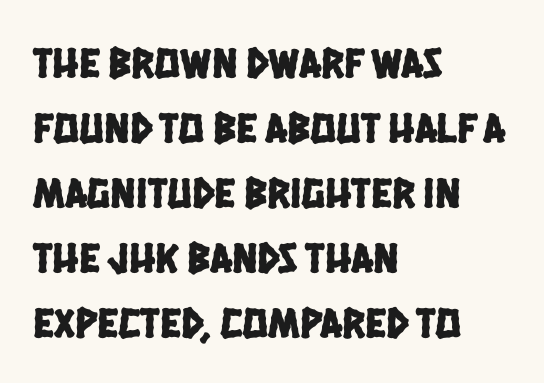
{"serif": "no", "width": "condensed", "stroke_contrast": "low", "x_height": "large", "monospaced": "no", "underline": "no", "align": "left", "line_spacing": "normal", "line_spacing_ratio": 1.51, "letter_spacing": "normal", "letter_spacing_em": 0.0, "glyph_px": 43}
